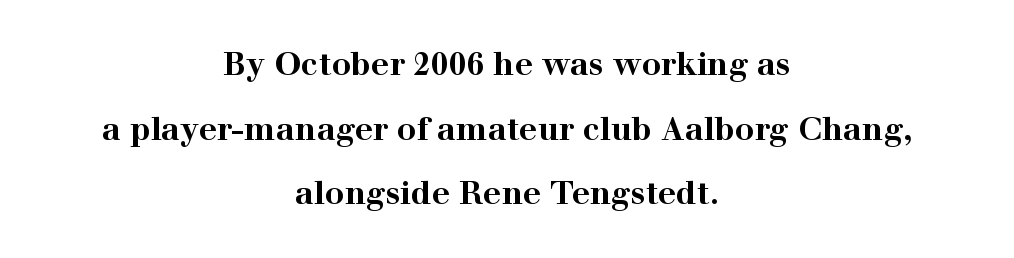
Q: Is the text bold? A: Yes.
Q: Is the text italic (slanted)? A: No, it is upright.
Q: Is the typeface a serif or a sans-serif typeface? A: Serif.
Q: Is the text underlined? A: No.
Q: How is the paragraph aligned? A: Centered.
Q: Is the spacing between letters normal or unusually wide? A: Normal.
Q: Is the spacing between lines tight, normal or loose? A: Loose.
Q: Width (condensed, normal, or wide)? A: Wide.
Q: Stroke contrast? A: High.
Q: x-height? A: Medium.
Q: Monospaced? A: No.
